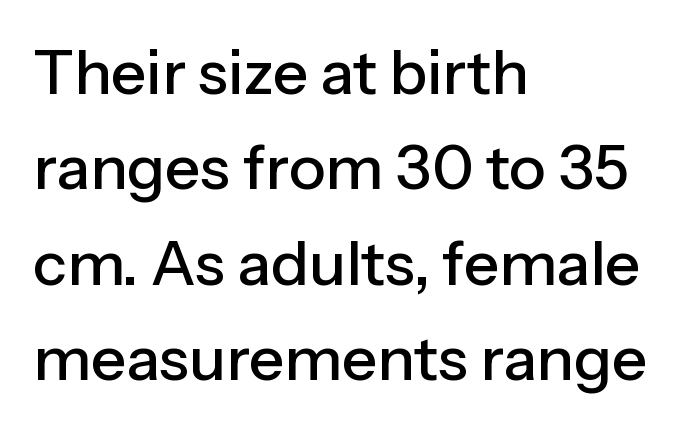
{"serif": "no", "italic": "no", "width": "normal", "stroke_contrast": "low", "x_height": "medium", "monospaced": "no", "underline": "no", "align": "left", "line_spacing": "normal", "line_spacing_ratio": 1.54, "letter_spacing": "normal", "letter_spacing_em": 0.0, "glyph_px": 62}
